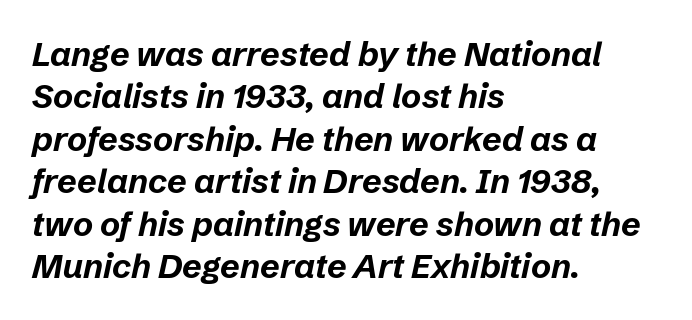
Short note: letters normally spaced. Compared with an ordinary text face, these strokes are far heavier — a full bold. Slanted lettering throughout. Casual observation: everything's shoved over to the left. Baseline-to-baseline distance is the conventional proportion of letter height.
